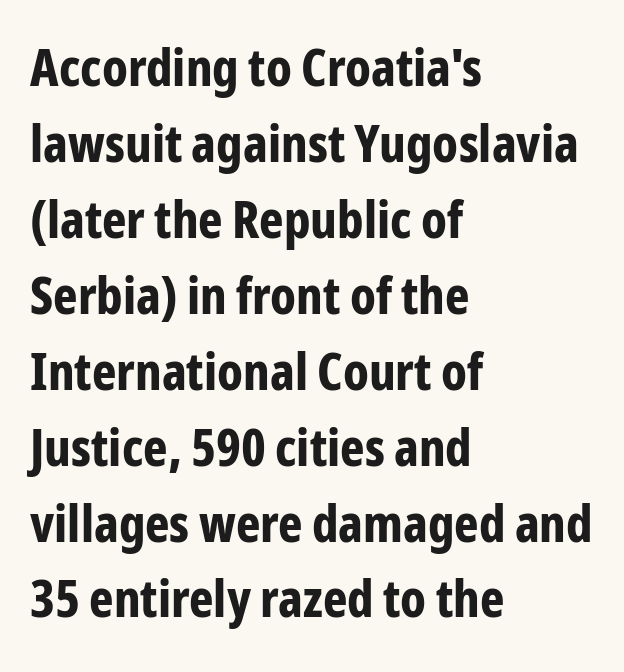
Nobody drew a line under any word here. Regular leading. Ascenders rise straight up at ninety degrees. Is this a fixed-width face? No — the glyphs have proportional, varying widths. What kind of face is this? One without serifs — a sans. Typeset ragged right — the left edge is the straight one.
